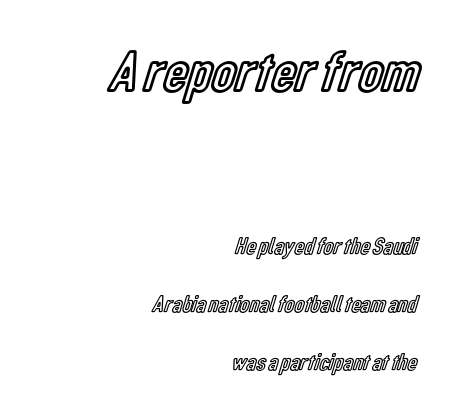
The image shows 59 px condensed type; set right-aligned, loose line spacing (2.43x), normal letter spacing, not underlined; the first (top) block is 2.46x larger; a medium x-height.
